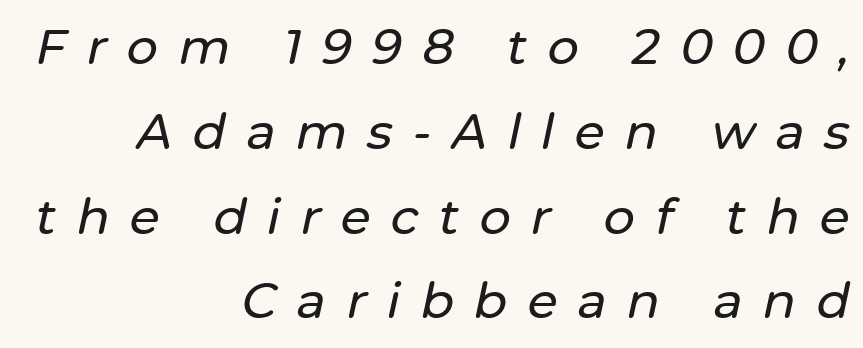
{"italic": "yes", "lean": "right", "slant_degrees": 12, "width": "normal", "stroke_contrast": "low", "x_height": "medium", "monospaced": "no", "underline": "no", "align": "right", "line_spacing_ratio": 1.73, "letter_spacing": "wide", "letter_spacing_em": 0.41, "glyph_px": 49}
